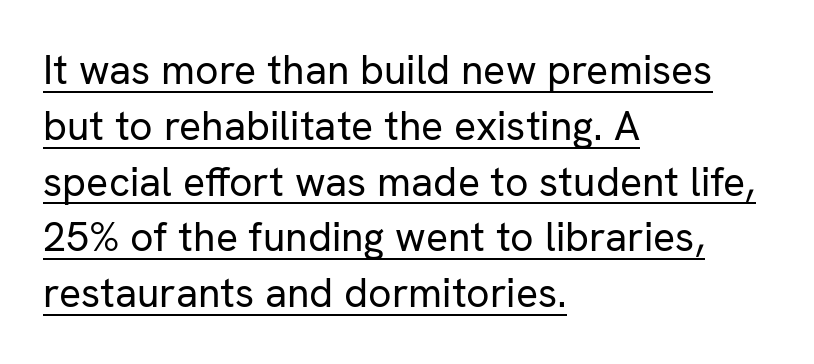
Q: Is the text bold? A: No.
Q: Is the text italic (slanted)? A: No, it is upright.
Q: Is the typeface a serif or a sans-serif typeface? A: Sans-serif.
Q: Is the text underlined? A: Yes.
Q: How is the paragraph aligned? A: Left-aligned.
Q: Is the spacing between letters normal or unusually wide? A: Normal.
Q: Is the spacing between lines tight, normal or loose? A: Normal.
Q: Width (condensed, normal, or wide)? A: Normal.
Q: Stroke contrast? A: Low.
Q: x-height? A: Medium.
Q: Monospaced? A: No.
